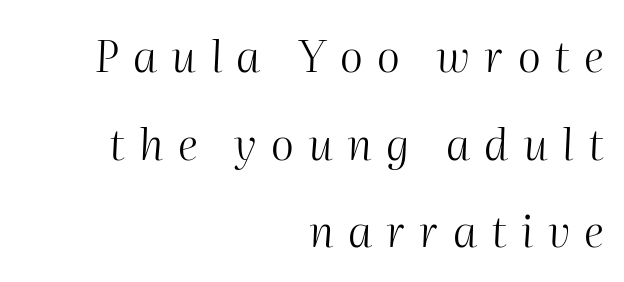
Notice how the passage keeps a crisp vertical edge on the right only. The text carries the slant typical of an italic or oblique font. Is the letter spacing exaggerated? Yes — the characters are pushed far apart. Vertical stems look standard width or narrower in stroke. The string is rendered with underlining switched off. This sample has the flowing, uneven cadence of proportional lettering.
